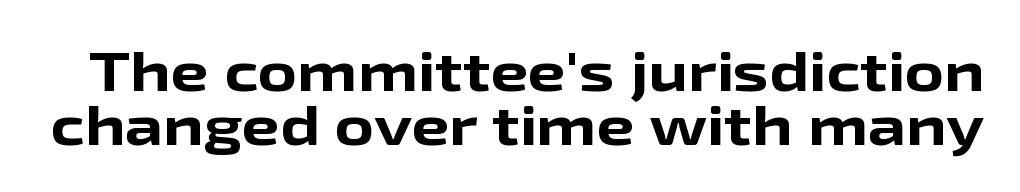
Honestly, the letter spacing is just normal — you wouldn't notice it. Each letter keeps its own natural width here, so spacing adapts to shape. Does the weight exceed regular? Yes, all the way to bold. The designer dialed line spacing down below the default. Regarding serifs, this sample does without them.
